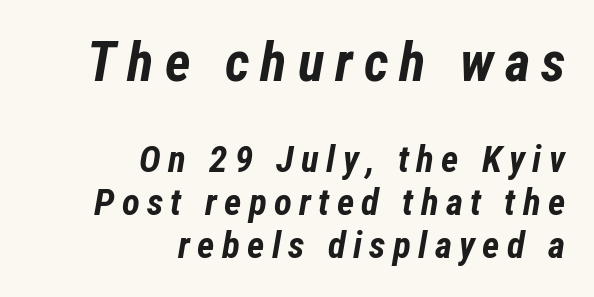
{"italic": "yes", "lean": "right", "slant_degrees": 12, "bold": "yes", "weight": "bold", "width": "condensed", "stroke_contrast": "low", "x_height": "medium", "monospaced": "no", "underline": "no", "align": "right", "line_spacing_ratio": 1.16, "letter_spacing": "wide", "letter_spacing_em": 0.2, "larger_block": "first", "size_ratio": 1.49, "glyph_px": 55}
